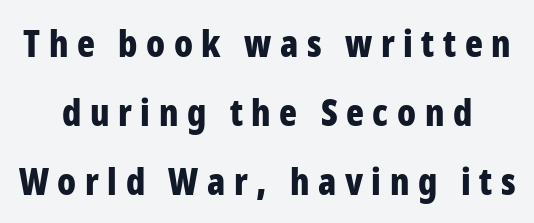
{"serif": "no", "italic": "no", "bold": "yes", "weight": "bold", "width": "condensed", "stroke_contrast": "low", "x_height": "medium", "monospaced": "no", "underline": "no", "line_spacing_ratio": 1.86, "letter_spacing": "wide", "letter_spacing_em": 0.23, "glyph_px": 37}
